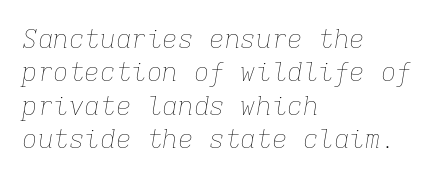
Q: Is the text bold? A: No.
Q: Is the text italic (slanted)? A: Yes, it leans right by about 9 degrees.
Q: Is the text underlined? A: No.
Q: How is the paragraph aligned? A: Left-aligned.
Q: Is the spacing between letters normal or unusually wide? A: Normal.
Q: Is the spacing between lines tight, normal or loose? A: Normal.
